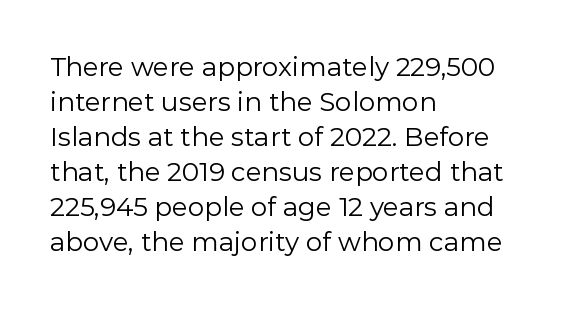
Q: Is the text bold? A: No.
Q: Is the text italic (slanted)? A: No, it is upright.
Q: Is the text underlined? A: No.
Q: How is the paragraph aligned? A: Left-aligned.
Q: Is the spacing between letters normal or unusually wide? A: Normal.
Q: Is the spacing between lines tight, normal or loose? A: Normal.
